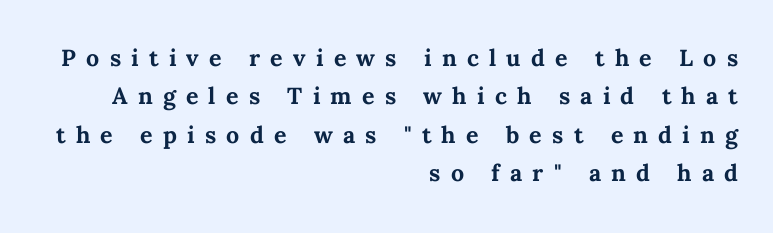
The image shows 31 px semibold type, upright; set right-aligned, line spacing 1.24x, unusually wide letter spacing (+0.33 em), not underlined; medium stroke contrast and a medium x-height.
